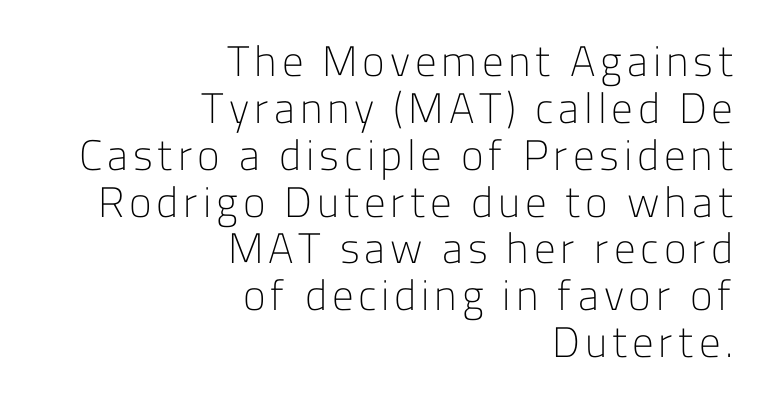
The image shows 43 px light sans-serif type, upright; set right-aligned, tight line spacing (1.09x), not underlined; low stroke contrast and a medium x-height.
